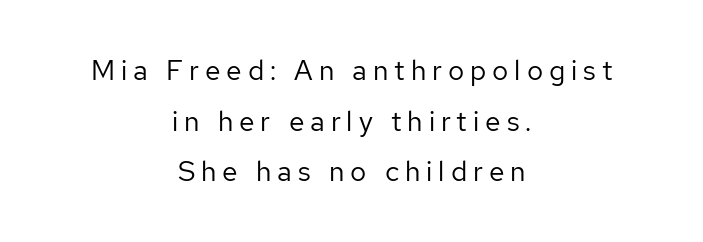
Upright lettering throughout. The letters are spread apart with noticeably loose tracking. Examine the stroke ends and you'll find no serifs. The baseline area is clear. Stroke mass is kept to a normal reading level or below. Alignment: centered.
